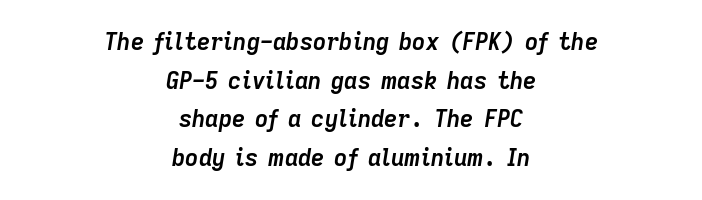
The image shows 23 px bold type, italic (leaning right); set centered, normal line spacing (1.68x), normal letter spacing, not underlined.
